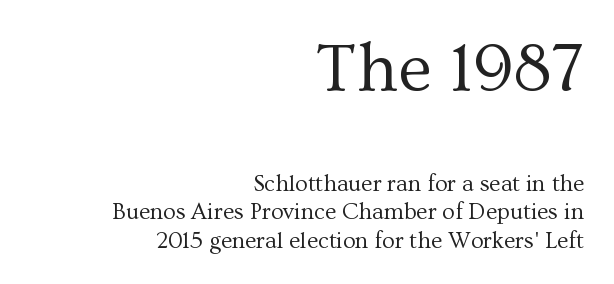
The image shows 69 px regular-weight serif type, upright; set right-aligned, line spacing 1.24x, normal letter spacing, not underlined; the first (top) block is 3.0x larger; medium stroke contrast and a medium x-height.
